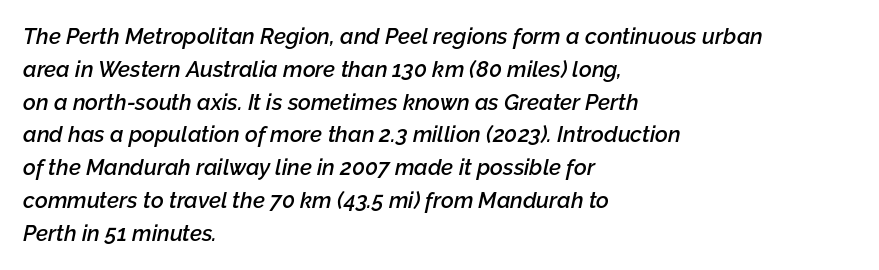
When letters slant like this, we call the style italic. Its strokes are somewhat broadened, the hallmark of semibold type. Summary of vertical rhythm: regular, with standard interline spacing. Words float on clear page, feet unadorned. The lines are quadded left.
